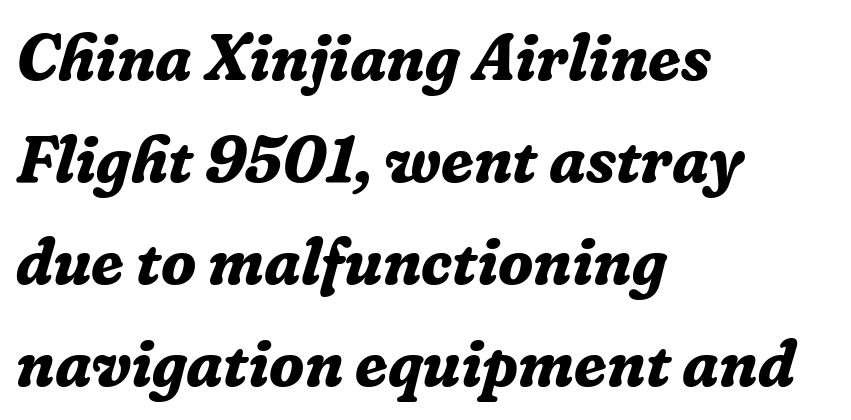
Q: Is the text bold? A: Yes.
Q: Is the text italic (slanted)? A: Yes, it leans right by about 16 degrees.
Q: Is the typeface a serif or a sans-serif typeface? A: Serif.
Q: Is the text underlined? A: No.
Q: How is the paragraph aligned? A: Left-aligned.
Q: Is the spacing between letters normal or unusually wide? A: Normal.
Q: Is the spacing between lines tight, normal or loose? A: Normal.
Q: Width (condensed, normal, or wide)? A: Normal.
Q: Stroke contrast? A: Low.
Q: x-height? A: Medium.
Q: Monospaced? A: No.
